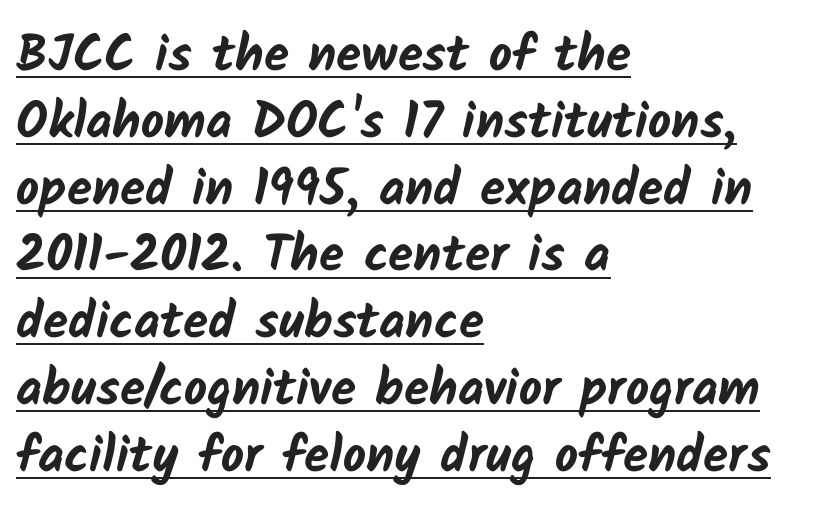
The image shows 51 px bold sans-serif type; set left-aligned, normal line spacing (1.31x), normal letter spacing, underlined; low stroke contrast and a medium x-height.
